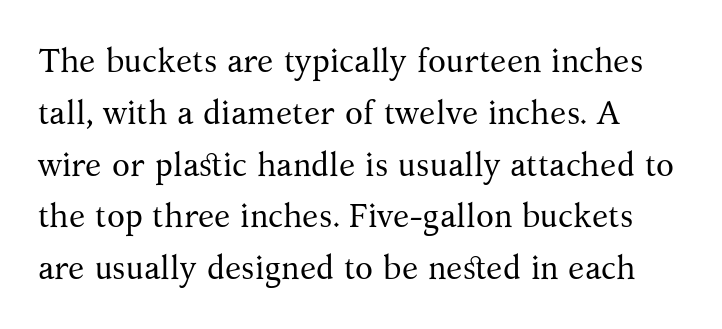
{"serif": "yes", "italic": "no", "bold": "no", "weight": "regular", "width": "normal", "stroke_contrast": "medium", "x_height": "medium", "monospaced": "no", "underline": "no", "line_spacing": "normal", "line_spacing_ratio": 1.57, "letter_spacing": "normal", "letter_spacing_em": 0.0, "glyph_px": 33}
